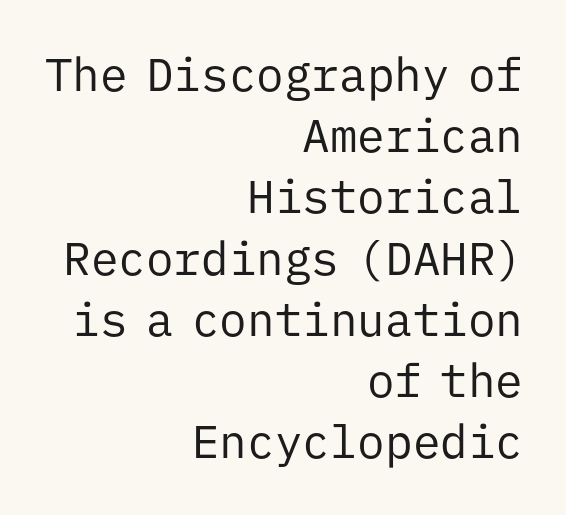
The image shows 46 px regular-weight sans-serif type, upright, monospaced; set right-aligned, normal line spacing (1.33x), normal letter spacing, not underlined; low stroke contrast and a medium x-height.
